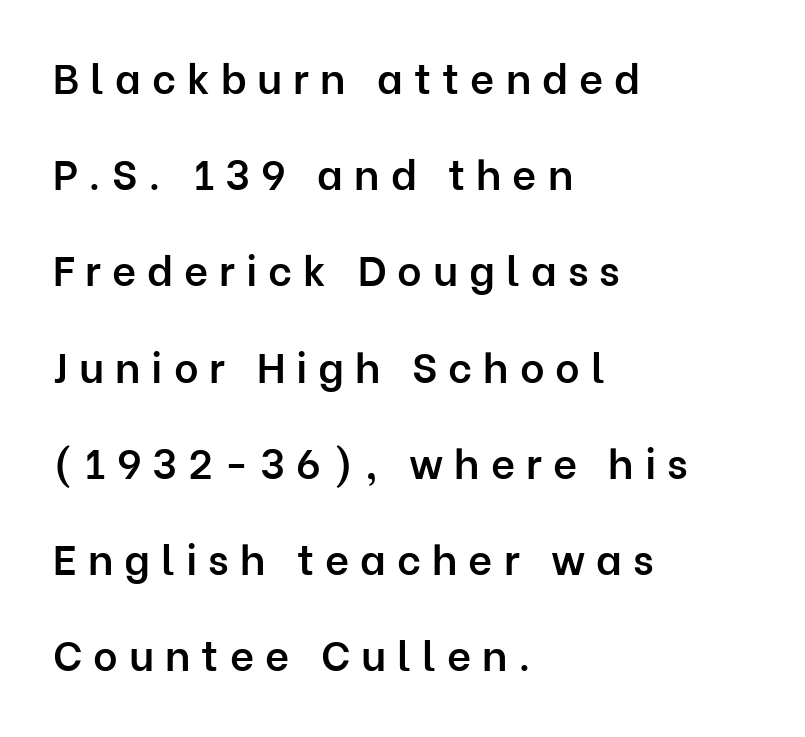
{"serif": "no", "italic": "no", "bold": "semi", "weight": "semibold", "width": "normal", "stroke_contrast": "low", "x_height": "medium", "monospaced": "no", "underline": "no", "align": "left", "line_spacing": "loose", "line_spacing_ratio": 2.29, "letter_spacing": "wide", "letter_spacing_em": 0.26, "glyph_px": 42}
